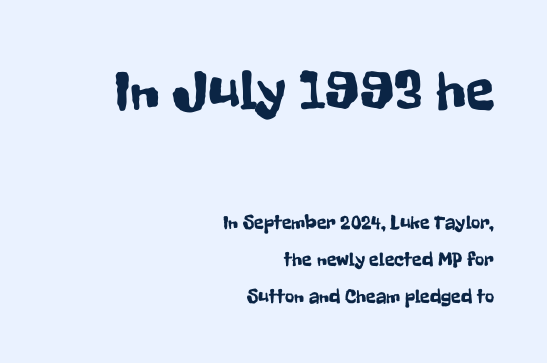
{"serif": "no", "italic": "no", "width": "condensed", "stroke_contrast": "low", "x_height": "medium", "monospaced": "no", "underline": "no", "align": "right", "line_spacing_ratio": 1.86, "letter_spacing": "normal", "letter_spacing_em": 0.0, "larger_block": "first", "size_ratio": 2.95, "glyph_px": 59}
